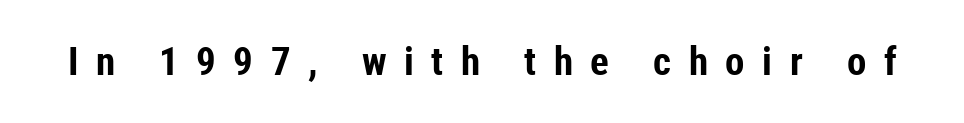
The tracking jumps out immediately: characters are airy and widely separated. Looks like regular typesetting: each glyph gets only the width it needs. Vertical strokes here are truly vertical. Stroke terminals: plain, sans-serif. The glyphs have the mass of a bold cut. Descenders hang freely into open space.
